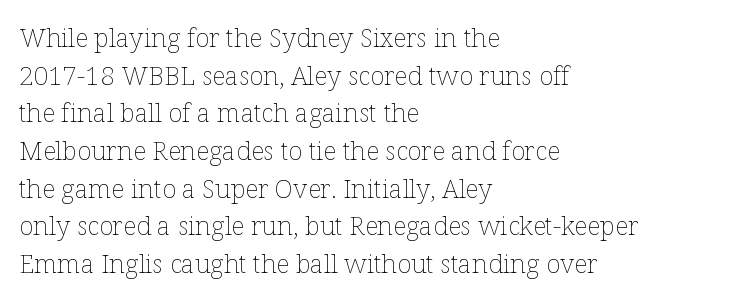
This sample is left-justified, so line endings fall wherever the words run out. Short note: letters normally spaced. These lines were composed using upright roman letters. Nothing heavy about these letters — not bold at all. The glyphs are unaccompanied by any horizontal stroke below them. Quick note: interline space is typical.
